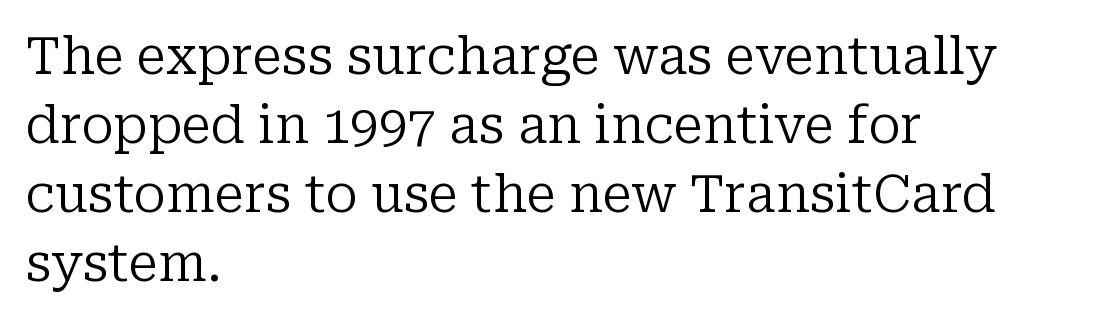
The image shows 51 px regular-weight serif type, upright; set left-aligned, normal line spacing (1.35x), normal letter spacing, not underlined; low stroke contrast and a medium x-height.
